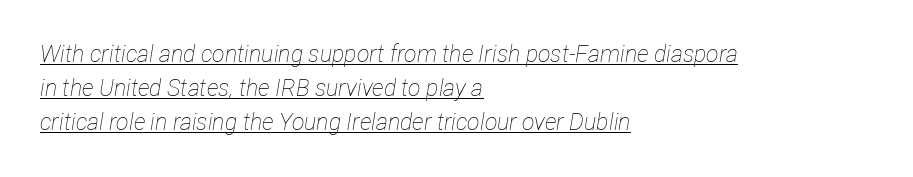
{"italic": "yes", "lean": "right", "slant_degrees": 12, "bold": "no", "underline": "yes", "align": "left", "line_spacing": "normal", "line_spacing_ratio": 1.48, "letter_spacing": "normal", "letter_spacing_em": 0.0, "glyph_px": 23}
